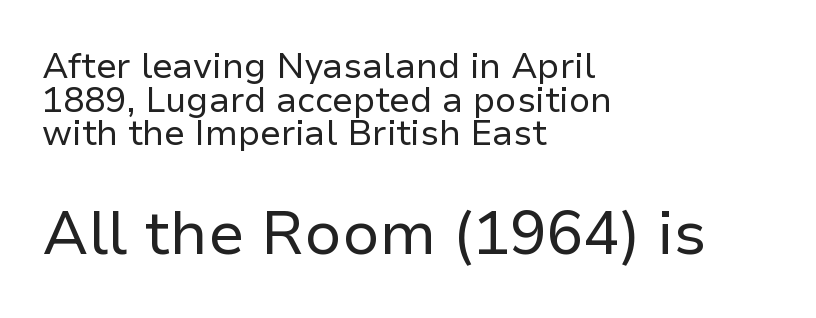
The typesetter chose a ragged-right arrangement here. Whoever set this chose condensed vertical rhythm over breathing room. Proportional: the letters do not fall into vertical columns. When letters stand straight like this, we call the style roman or upright. Letters rest on an invisible, unmarked baseline. The passage shown is typeset with a sans-serif family.
